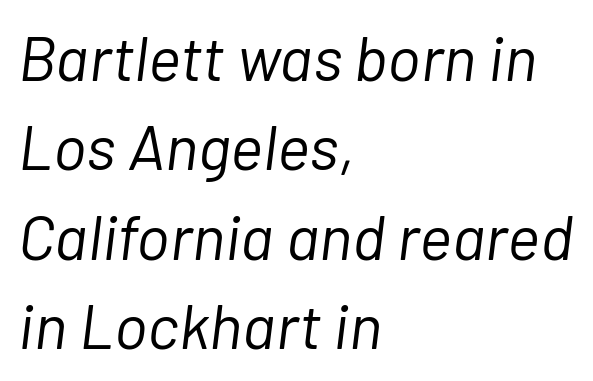
The image shows 63 px light type, italic (leaning right); set left-aligned, normal line spacing (1.42x), normal letter spacing, not underlined; low stroke contrast and a medium x-height.
